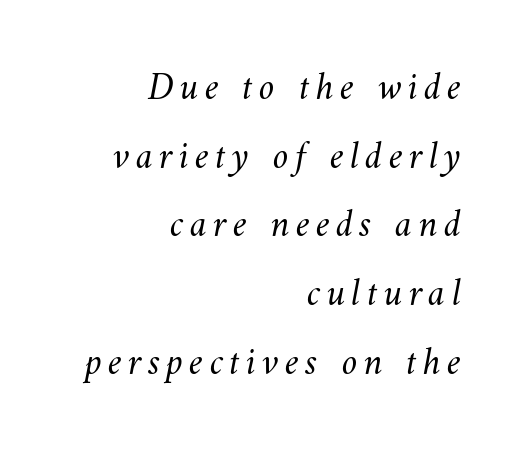
The rag falls on the left side of this text block. Each row of text sits above clean, open space. This sample has the flowing, uneven cadence of proportional lettering. Stroke thickness stays within the range of a standard reading face or lighter.
